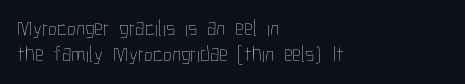
The image shows 22 px text type, upright; set left-aligned, line spacing 1.19x, normal letter spacing, not underlined.
